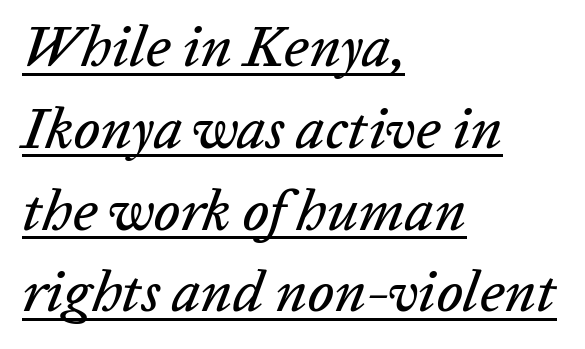
{"italic": "yes", "lean": "right", "slant_degrees": 20, "width": "normal", "stroke_contrast": "low", "x_height": "medium", "monospaced": "no", "underline": "yes", "align": "left", "line_spacing": "normal", "line_spacing_ratio": 1.41, "letter_spacing": "normal", "letter_spacing_em": 0.0, "glyph_px": 58}
